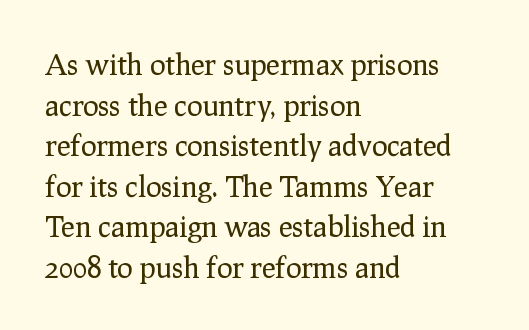
{"serif": "yes", "italic": "no", "bold": "no", "weight": "regular", "width": "normal", "stroke_contrast": "low", "x_height": "medium", "monospaced": "no", "underline": "no", "align": "left", "line_spacing": "normal", "line_spacing_ratio": 1.4, "letter_spacing": "normal", "letter_spacing_em": 0.0, "glyph_px": 29}
